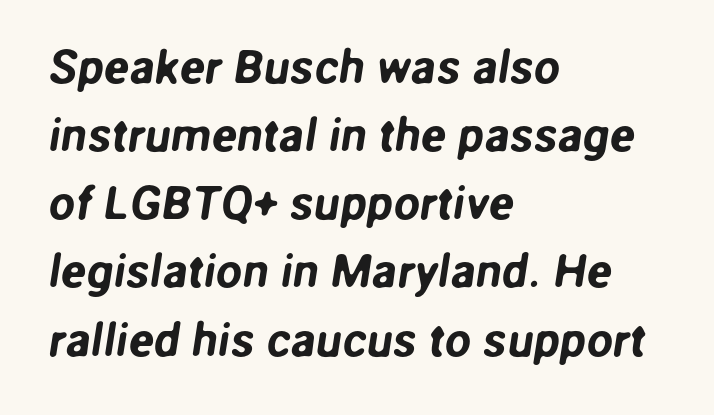
{"serif": "no", "width": "normal", "stroke_contrast": "low", "x_height": "medium", "monospaced": "no", "underline": "no", "align": "left", "line_spacing": "normal", "line_spacing_ratio": 1.45, "letter_spacing": "normal", "letter_spacing_em": 0.0, "glyph_px": 47}
